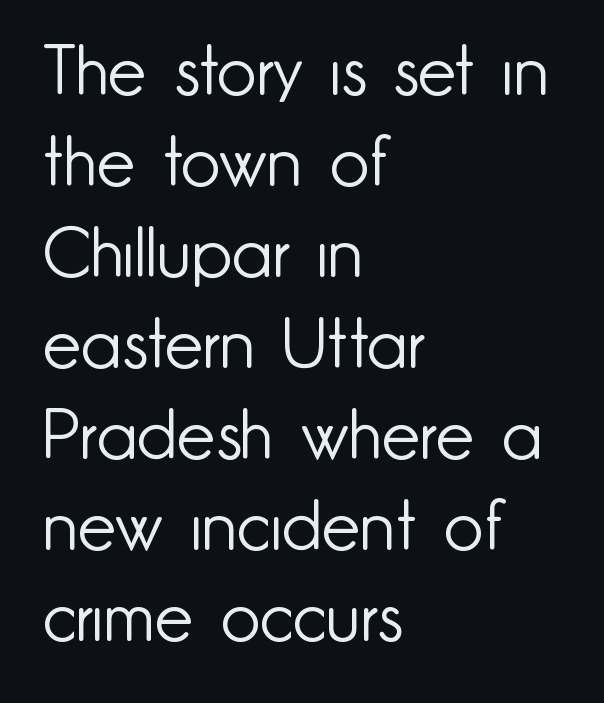
{"serif": "no", "italic": "no", "bold": "no", "weight": "light", "width": "normal", "stroke_contrast": "low", "x_height": "small", "monospaced": "no", "underline": "no", "align": "left", "line_spacing": "normal", "line_spacing_ratio": 1.32, "letter_spacing": "normal", "letter_spacing_em": 0.0, "glyph_px": 69}
